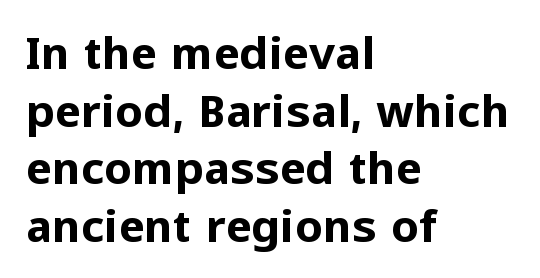
{"serif": "no", "italic": "no", "bold": "yes", "weight": "bold", "width": "normal", "stroke_contrast": "low", "x_height": "medium", "monospaced": "no", "underline": "no", "align": "left", "line_spacing": "normal", "line_spacing_ratio": 1.31, "letter_spacing": "normal", "letter_spacing_em": 0.0, "glyph_px": 44}
